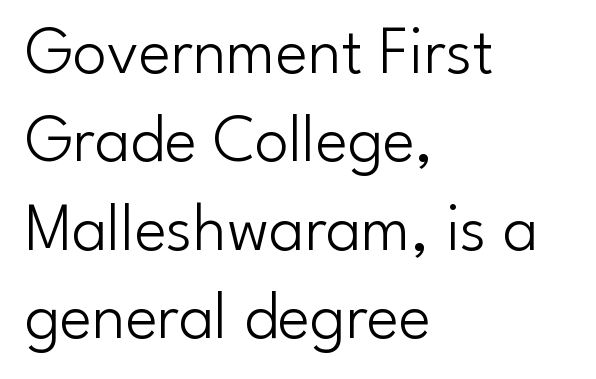
{"serif": "no", "italic": "no", "bold": "no", "weight": "light", "width": "normal", "stroke_contrast": "low", "x_height": "small", "monospaced": "no", "underline": "no", "align": "left", "line_spacing": "normal", "line_spacing_ratio": 1.3, "letter_spacing": "normal", "letter_spacing_em": 0.0, "glyph_px": 68}
